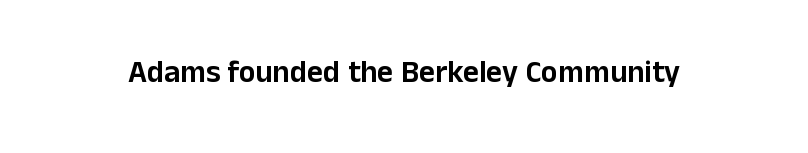
{"serif": "no", "italic": "no", "width": "normal", "stroke_contrast": "low", "x_height": "medium", "monospaced": "no", "underline": "no", "letter_spacing": "normal", "letter_spacing_em": 0.0, "glyph_px": 31}
